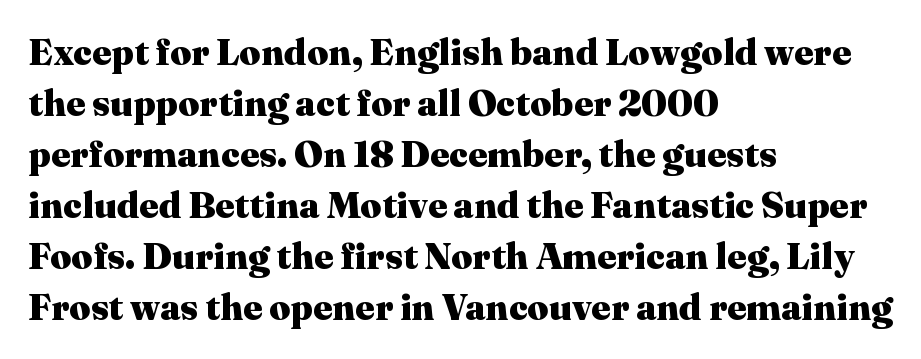
{"serif": "yes", "italic": "no", "bold": "yes", "weight": "heavy", "width": "normal", "stroke_contrast": "medium", "x_height": "medium", "monospaced": "no", "underline": "no", "align": "left", "line_spacing": "normal", "line_spacing_ratio": 1.38, "letter_spacing": "normal", "letter_spacing_em": 0.0, "glyph_px": 37}
